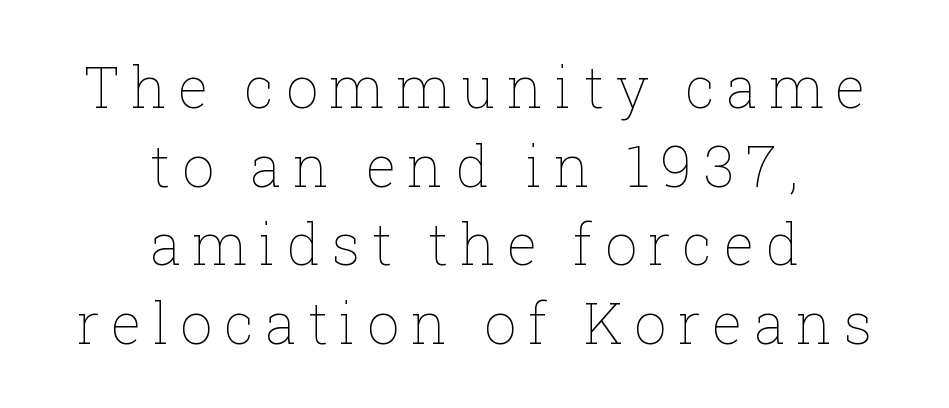
Q: Is the text bold? A: No.
Q: Is the text italic (slanted)? A: No, it is upright.
Q: Is the text underlined? A: No.
Q: How is the paragraph aligned? A: Centered.
Q: Is the spacing between letters normal or unusually wide? A: Unusually wide.
Q: Is the spacing between lines tight, normal or loose? A: Normal.
Q: Width (condensed, normal, or wide)? A: Normal.
Q: Stroke contrast? A: Low.
Q: x-height? A: Medium.
Q: Monospaced? A: No.
